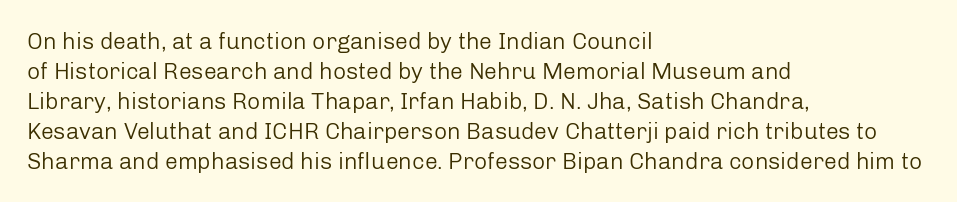
The lines are quadded left. The font sits on the lighter half of the weight spectrum, regular included. Tracking here is standard; glyphs follow each other at the usual distance. Italic? Not at all — the glyphs are vertical. Rule under the text: the space is simply empty.
